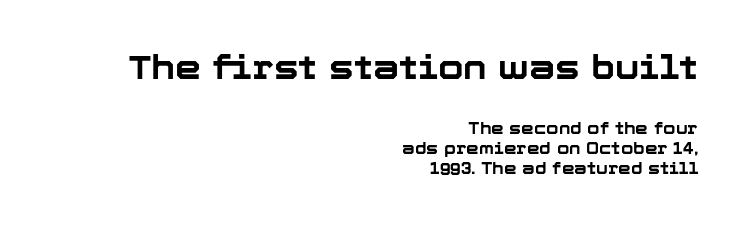
{"serif": "no", "italic": "no", "bold": "yes", "weight": "bold", "width": "normal", "stroke_contrast": "low", "x_height": "medium", "monospaced": "no", "underline": "no", "align": "right", "line_spacing": "normal", "line_spacing_ratio": 1.25, "letter_spacing": "normal", "letter_spacing_em": 0.0, "larger_block": "first", "size_ratio": 2.06, "glyph_px": 33}
